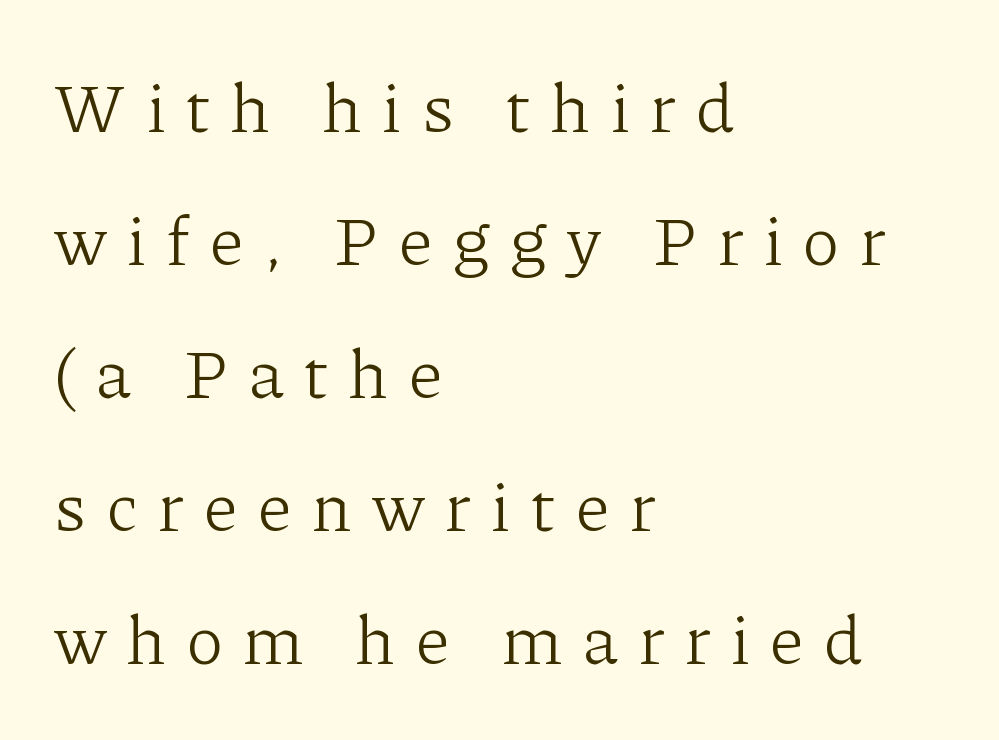
Q: Is the text bold? A: No.
Q: Is the text italic (slanted)? A: No, it is upright.
Q: Is the typeface a serif or a sans-serif typeface? A: Serif.
Q: Is the text underlined? A: No.
Q: How is the paragraph aligned? A: Left-aligned.
Q: Is the spacing between letters normal or unusually wide? A: Unusually wide.
Q: Is the spacing between lines tight, normal or loose? A: Loose.
Q: Width (condensed, normal, or wide)? A: Normal.
Q: Stroke contrast? A: Low.
Q: x-height? A: Medium.
Q: Monospaced? A: No.
